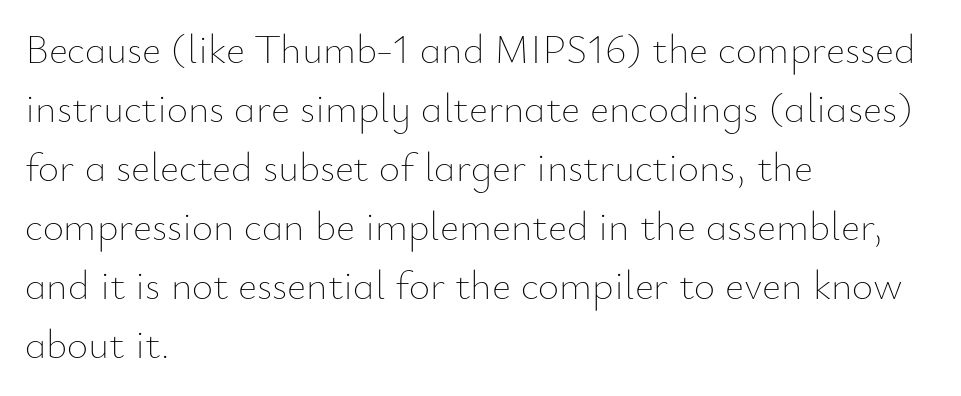
The image shows 41 px thin type, upright; set left-aligned, normal line spacing (1.44x), normal letter spacing, not underlined; low stroke contrast and a small x-height.
